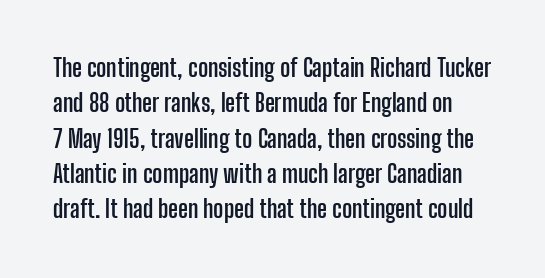
The image shows 24 px bold type, upright; set normal line spacing (1.47x), normal letter spacing, not underlined.
